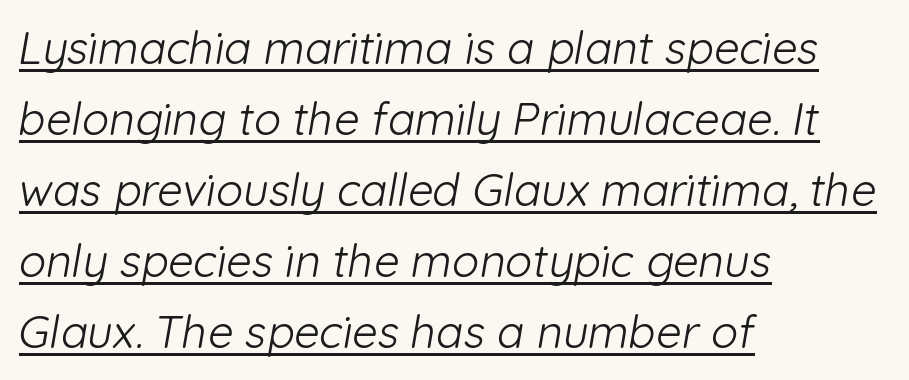
Compared with undecorated copy, this sample adds a rule below the words. The characters display no serif detailing; their extremities are plain. Each stroke keeps to a modest, everyday thickness or less. Caption: multi-line text, flush left, ragged right. You could not count columns in this text — the font is proportionally spaced.
